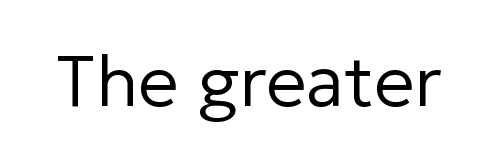
{"serif": "no", "italic": "no", "bold": "no", "weight": "regular", "width": "normal", "stroke_contrast": "low", "x_height": "medium", "monospaced": "no", "underline": "no", "letter_spacing": "normal", "letter_spacing_em": 0.0, "glyph_px": 72}
